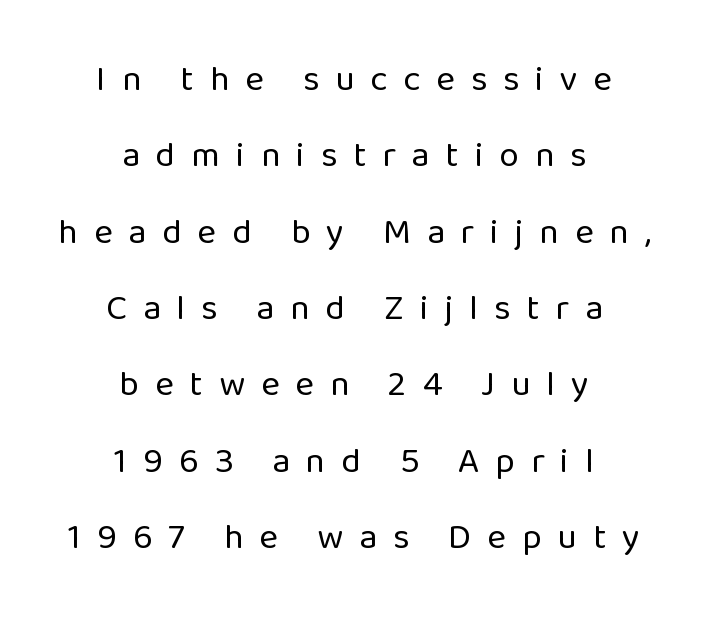
Notice the wide empty band between every row — that's loose leading. Check the space under the baseline: it is left empty. Each word looks stretched out because of the extra space between its letters. Caption: multi-line text, centered on the measure. The typography opts for an upright posture over an oblique one.
